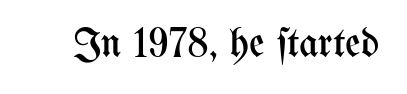
No italicization has been applied; the sample stays upright. The type is set solid horizontally, with unmodified tracking. This reads as an unemphasized weight, regular at the heaviest. The zone under the glyphs is completely vacant.
